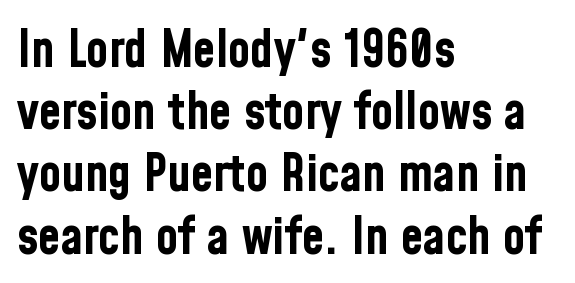
The image shows 51 px bold, condensed sans-serif type, upright; set left-aligned, line spacing 1.22x, normal letter spacing, not underlined; low stroke contrast and a medium x-height.
